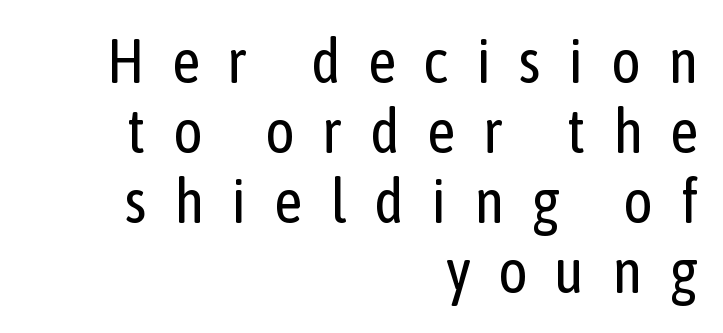
{"serif": "no", "italic": "no", "bold": "no", "weight": "regular", "width": "condensed", "stroke_contrast": "low", "x_height": "medium", "monospaced": "no", "underline": "no", "align": "right", "line_spacing": "tight", "line_spacing_ratio": 1.13, "letter_spacing": "wide", "letter_spacing_em": 0.44, "glyph_px": 62}
